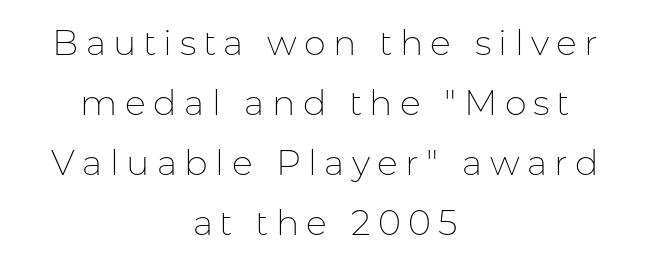
Q: Is the text bold? A: No.
Q: Is the text italic (slanted)? A: No, it is upright.
Q: Is the typeface a serif or a sans-serif typeface? A: Sans-serif.
Q: Is the text underlined? A: No.
Q: How is the paragraph aligned? A: Centered.
Q: Is the spacing between letters normal or unusually wide? A: Unusually wide.
Q: Width (condensed, normal, or wide)? A: Normal.
Q: Stroke contrast? A: Low.
Q: x-height? A: Medium.
Q: Monospaced? A: No.
